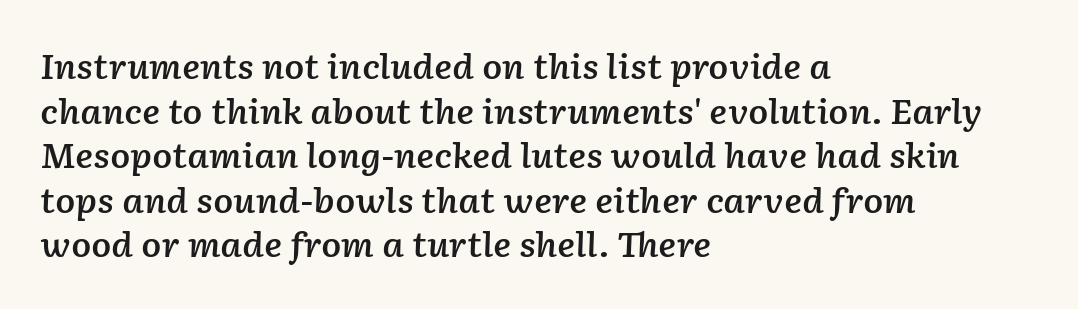
The image shows 33 px semibold type, italic (leaning right); set left-aligned, normal line spacing (1.35x), normal letter spacing, not underlined; low stroke contrast and a medium x-height.
